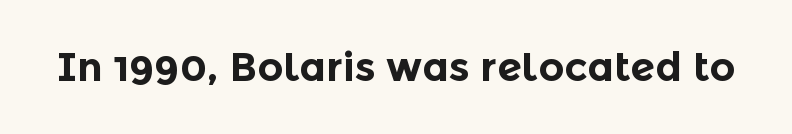
Italic: no, the glyphs are upright roman. I'd call this a sans setting — the letters go barefoot. The passage shown has conventional tracking throughout. Here the designer chose a conventional face with non-uniform glyph widths. The space directly below the letters is spotless. Weight: bold.
